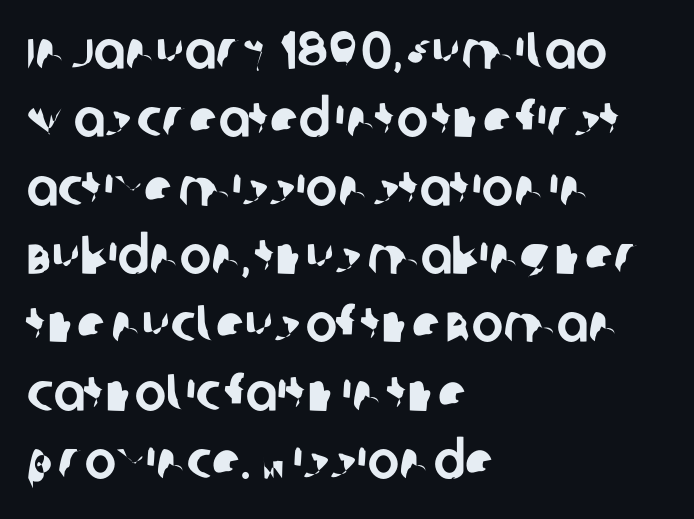
{"serif": "no", "width": "normal", "stroke_contrast": "low", "x_height": "large", "monospaced": "no", "underline": "no", "align": "left", "line_spacing": "normal", "line_spacing_ratio": 1.29, "letter_spacing": "normal", "letter_spacing_em": 0.0, "glyph_px": 53}
